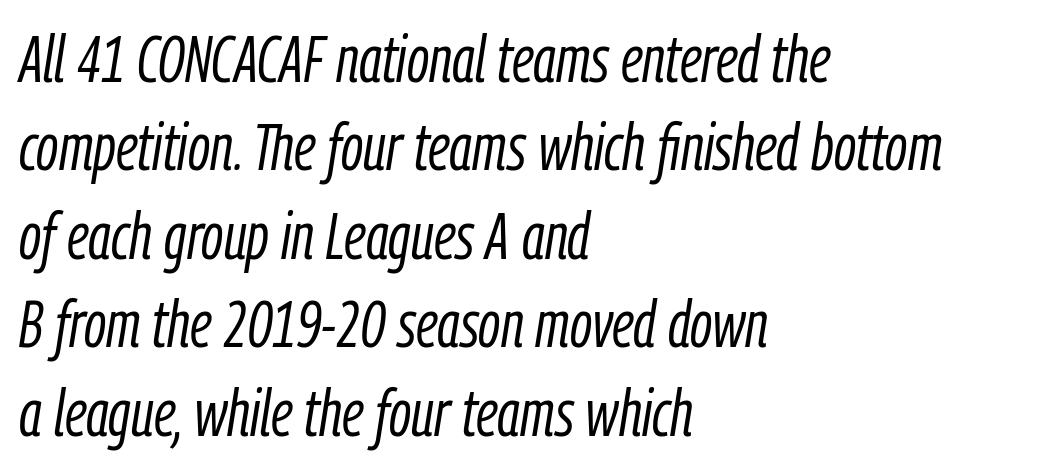
Q: Is the text bold? A: No.
Q: Is the text italic (slanted)? A: Yes, it leans right by about 9 degrees.
Q: Is the text underlined? A: No.
Q: How is the paragraph aligned? A: Left-aligned.
Q: Is the spacing between letters normal or unusually wide? A: Normal.
Q: Is the spacing between lines tight, normal or loose? A: Normal.
Q: Width (condensed, normal, or wide)? A: Condensed.
Q: Stroke contrast? A: Low.
Q: x-height? A: Medium.
Q: Monospaced? A: No.
